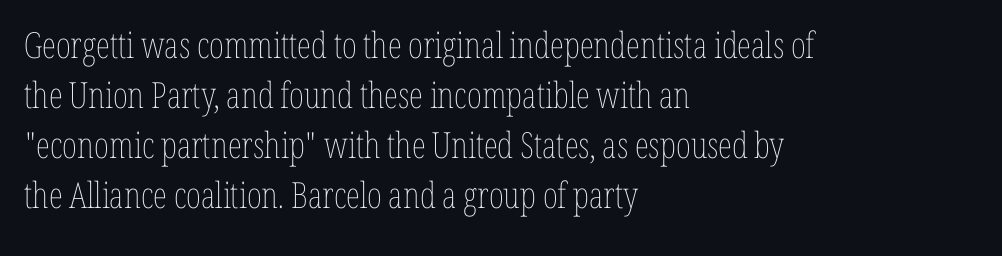
No heavy texture on the line: the type isn't bold. The rendering keeps characters at their native spacing. Where is the straight margin? On the left. Rows of type keep a routine distance in the vertical direction.
